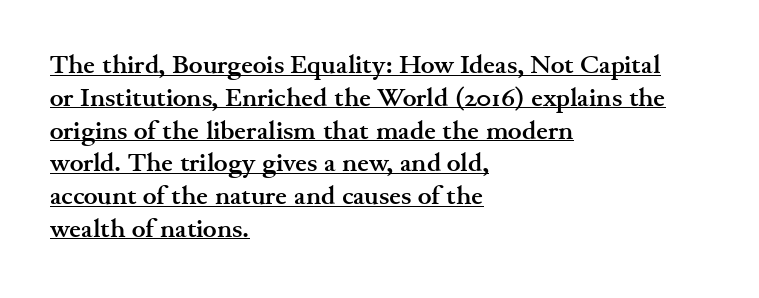
The image shows 26 px bold type, upright; set left-aligned, normal line spacing (1.26x), normal letter spacing, underlined.
